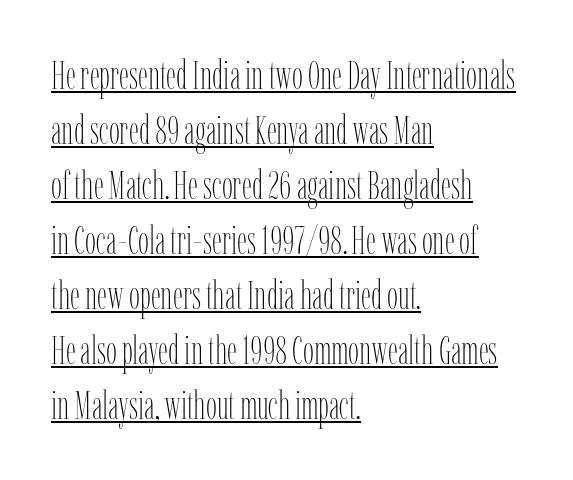
{"italic": "no", "bold": "no", "weight": "thin", "width": "condensed", "stroke_contrast": "low", "x_height": "medium", "monospaced": "no", "underline": "yes", "align": "left", "line_spacing": "normal", "line_spacing_ratio": 1.41, "letter_spacing": "normal", "letter_spacing_em": 0.0, "glyph_px": 39}
